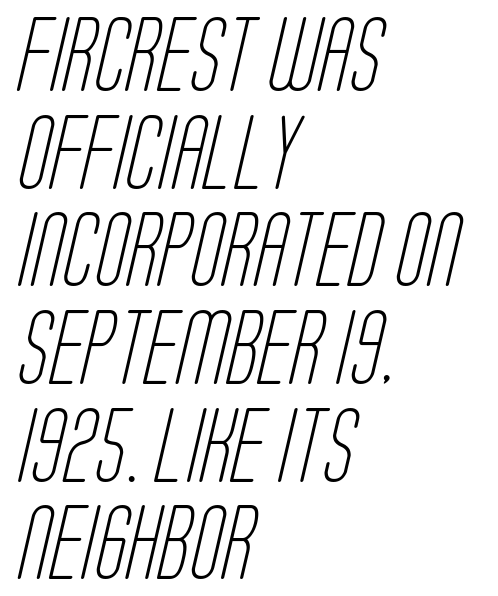
This rendering features lettering with no underline. Ink coverage per letter is moderate at most. Does the type have serifs? No, each stem ends abruptly. Default kerning and tracking; the words read as compact shapes.
